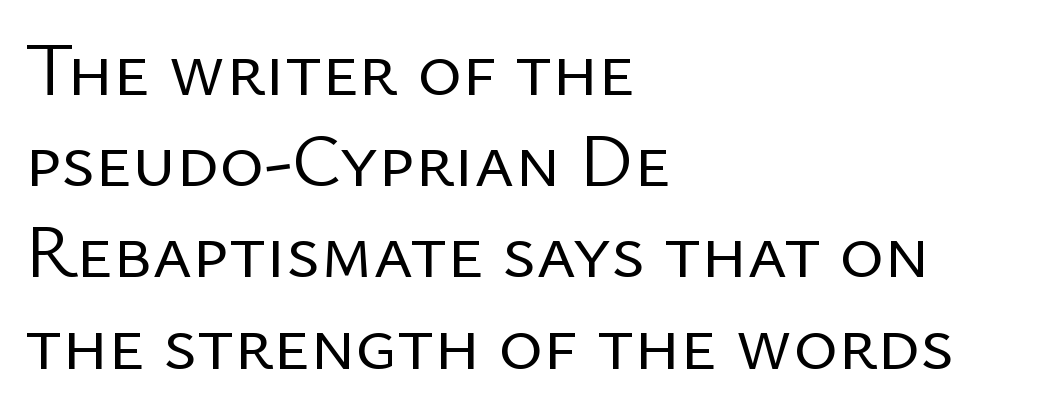
These lines keep a tight, regular rhythm from letter to letter. This rendering employs a face without finishing strokes, i.e., a sans-serif. The area under the type is left untouched. Line starts are locked; line ends wander. These glyphs show unthickened strokes, regular width or finer.
